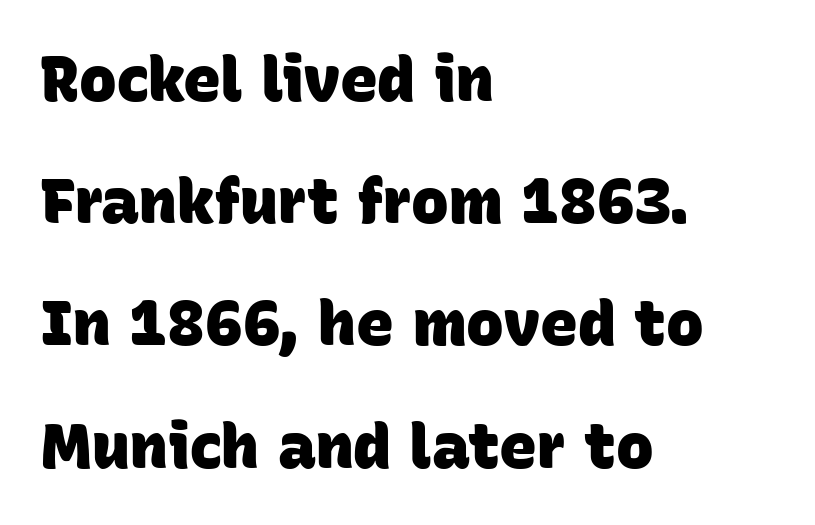
Q: Is the text bold? A: Yes.
Q: Is the typeface a serif or a sans-serif typeface? A: Sans-serif.
Q: Is the text underlined? A: No.
Q: How is the paragraph aligned? A: Left-aligned.
Q: Is the spacing between letters normal or unusually wide? A: Normal.
Q: Is the spacing between lines tight, normal or loose? A: Loose.
Q: Width (condensed, normal, or wide)? A: Normal.
Q: Stroke contrast? A: Low.
Q: x-height? A: Large.
Q: Monospaced? A: No.
